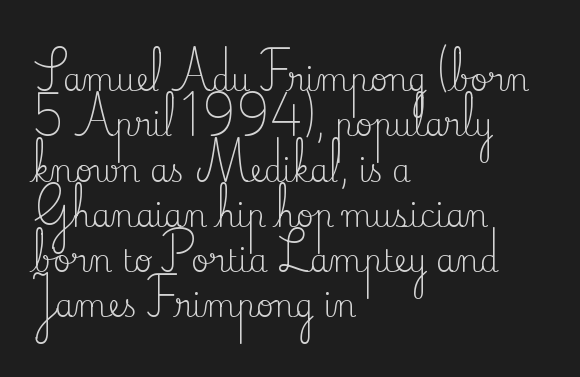
The image shows 30 px regular-weight serif type, upright; set left-aligned, normal line spacing (1.51x), normal letter spacing, not underlined; medium stroke contrast and a small x-height.
